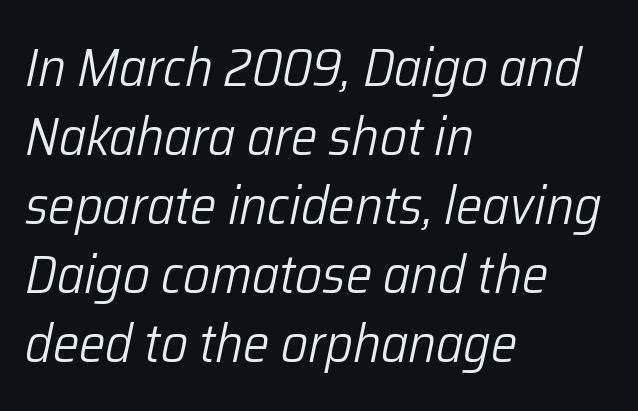
Bold? No — there's no thickening of the strokes. Looking at the ascenders, they clearly lean. The rows are spaced the way most documents space them. Character widths vary here, with narrow letters taking less room than wide ones. Layout note: lines flush left.
